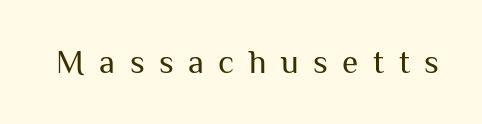
The image shows 33 px regular-weight sans-serif type, upright; set unusually wide letter spacing (+0.44 em), not underlined; medium stroke contrast and a medium x-height.
